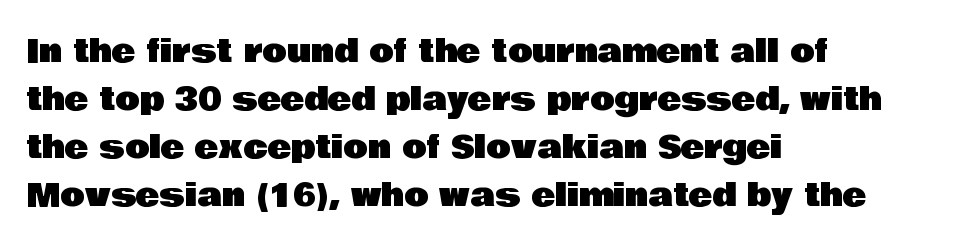
{"serif": "no", "italic": "no", "width": "normal", "stroke_contrast": "low", "x_height": "large", "monospaced": "no", "underline": "no", "align": "left", "line_spacing": "normal", "line_spacing_ratio": 1.5, "letter_spacing": "normal", "letter_spacing_em": 0.0, "glyph_px": 32}
